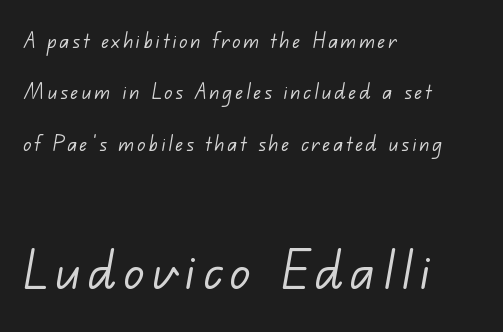
Q: Is the text bold? A: No.
Q: Is the typeface a serif or a sans-serif typeface? A: Sans-serif.
Q: Is the text underlined? A: No.
Q: How is the paragraph aligned? A: Left-aligned.
Q: Is the spacing between lines tight, normal or loose? A: Loose.
Q: Which block of text is set in a larger size, the first (top) or the second (bottom)? A: The second (bottom) one.
Q: Width (condensed, normal, or wide)? A: Normal.
Q: Stroke contrast? A: Low.
Q: x-height? A: Small.
Q: Monospaced? A: No.
